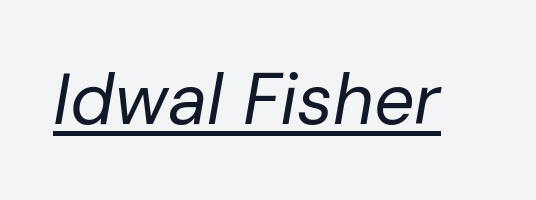
The image shows 71 px regular-weight type, italic (leaning right); set normal letter spacing, underlined; low stroke contrast and a medium x-height.
